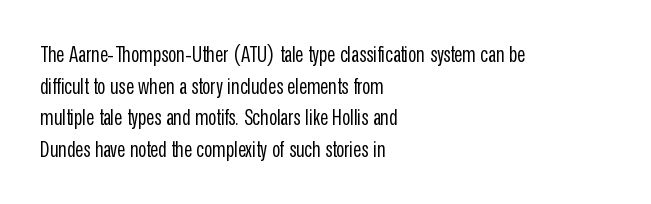
Q: Is the text bold? A: No.
Q: Is the text italic (slanted)? A: No, it is upright.
Q: Is the text underlined? A: No.
Q: How is the paragraph aligned? A: Left-aligned.
Q: Is the spacing between letters normal or unusually wide? A: Normal.
Q: Is the spacing between lines tight, normal or loose? A: Normal.
